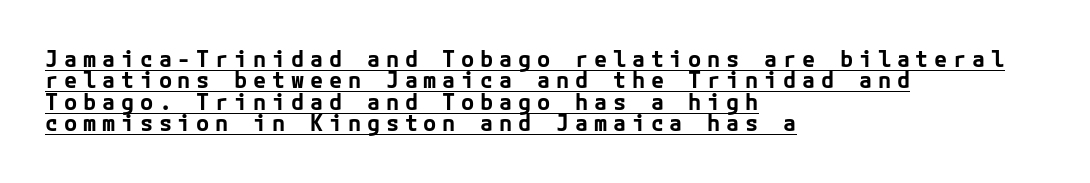
Q: Is the text bold? A: Yes.
Q: Is the text italic (slanted)? A: No, it is upright.
Q: Is the text underlined? A: Yes.
Q: How is the paragraph aligned? A: Left-aligned.
Q: Is the spacing between letters normal or unusually wide? A: Unusually wide.
Q: Is the spacing between lines tight, normal or loose? A: Tight.
